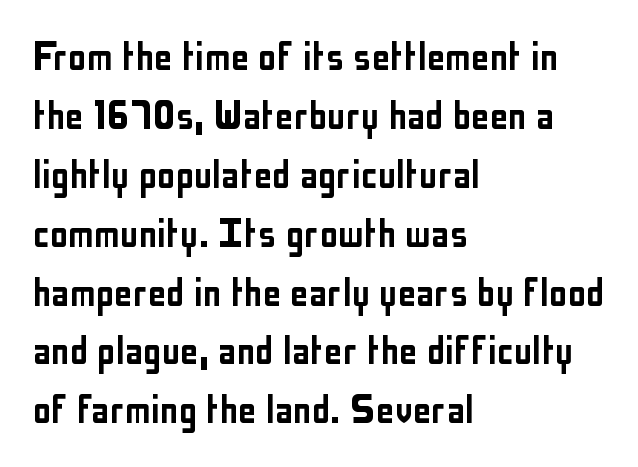
In terms of letterform style, serifs are entirely absent. Glyph-to-glyph distance matches everyday printed text. Does the copy run flush right? No — it runs flush left. You could not count columns in this text — the font is proportionally spaced. Characters remain perfectly vertical along every line. Plain, unruled lines of type.
